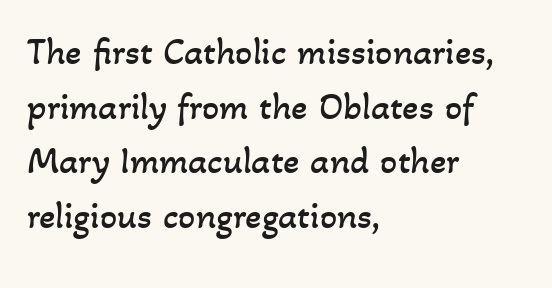
{"bold": "no", "weight": "regular", "width": "normal", "stroke_contrast": "low", "x_height": "small", "monospaced": "no", "underline": "no", "align": "left", "line_spacing": "normal", "line_spacing_ratio": 1.44, "letter_spacing": "normal", "letter_spacing_em": 0.0, "glyph_px": 38}
